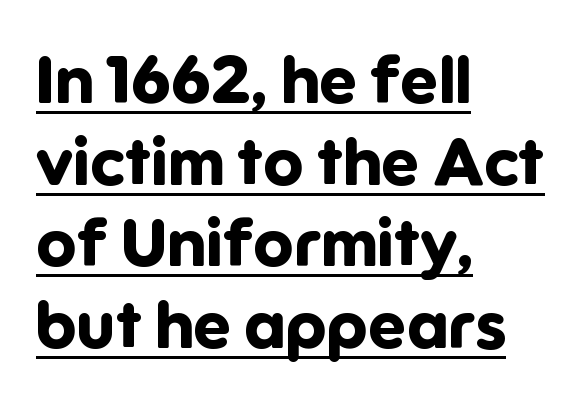
The image shows 67 px bold sans-serif type, upright; set left-aligned, line spacing 1.22x, normal letter spacing, underlined; low stroke contrast and a medium x-height.
